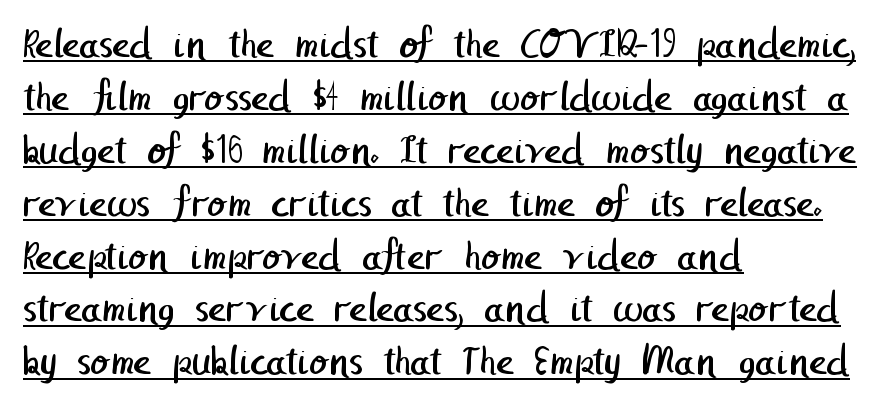
The image shows 43 px regular-weight sans-serif type; set left-aligned, line spacing 1.23x, normal letter spacing, underlined; low stroke contrast and a medium x-height.
